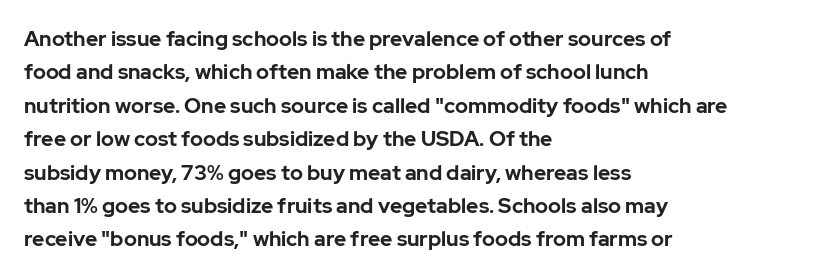
{"italic": "no", "bold": "yes", "underline": "no", "align": "left", "line_spacing": "normal", "line_spacing_ratio": 1.59, "letter_spacing": "normal", "letter_spacing_em": 0.0, "glyph_px": 21}
